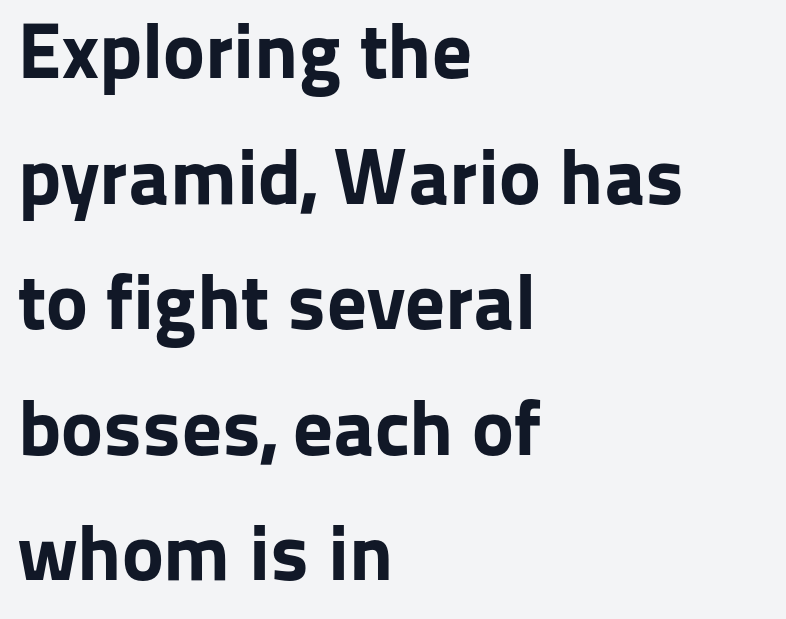
Q: Is the text bold? A: Yes.
Q: Is the text italic (slanted)? A: No, it is upright.
Q: Is the typeface a serif or a sans-serif typeface? A: Sans-serif.
Q: Is the text underlined? A: No.
Q: How is the paragraph aligned? A: Left-aligned.
Q: Is the spacing between letters normal or unusually wide? A: Normal.
Q: Is the spacing between lines tight, normal or loose? A: Normal.
Q: Width (condensed, normal, or wide)? A: Normal.
Q: Stroke contrast? A: Low.
Q: x-height? A: Medium.
Q: Monospaced? A: No.
